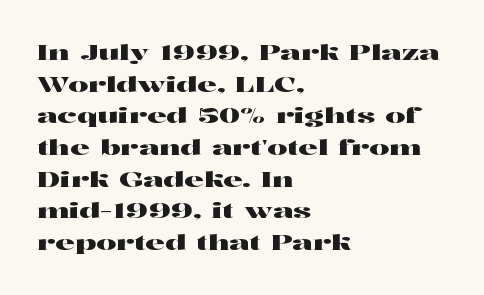
The image shows 22 px text type, upright; set left-aligned, normal line spacing (1.44x), normal letter spacing, not underlined.
